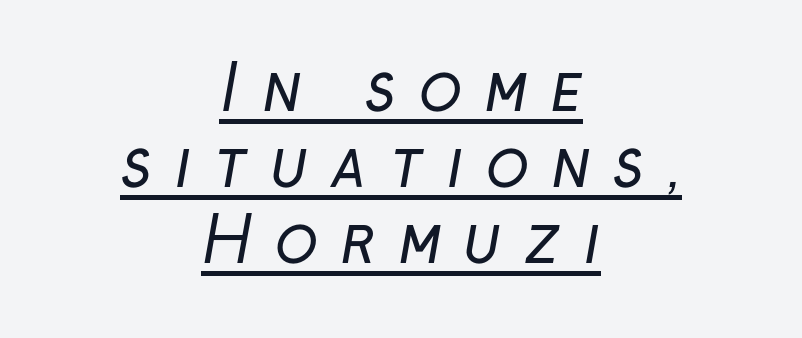
The tracking reads as deliberately expanded to a designer's eye. The glyphs are accompanied by a horizontal stroke just below them. Teacher's note: observe the equal gaps on both sides — that is centered alignment. Stem width sits at or under what a default text font uses.
